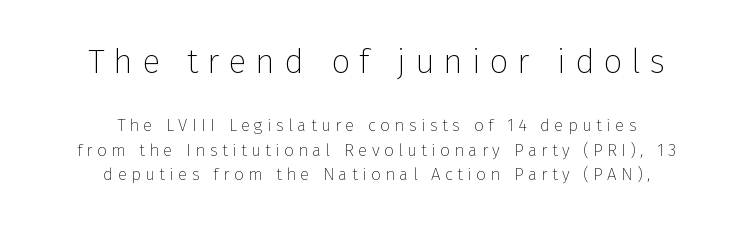
Q: Is the text bold? A: No.
Q: Is the text italic (slanted)? A: No, it is upright.
Q: Is the typeface a serif or a sans-serif typeface? A: Sans-serif.
Q: Is the text underlined? A: No.
Q: How is the paragraph aligned? A: Centered.
Q: Is the spacing between letters normal or unusually wide? A: Unusually wide.
Q: Is the spacing between lines tight, normal or loose? A: Normal.
Q: Which block of text is set in a larger size, the first (top) or the second (bottom)? A: The first (top) one.
Q: Width (condensed, normal, or wide)? A: Normal.
Q: Stroke contrast? A: Low.
Q: x-height? A: Medium.
Q: Monospaced? A: No.
